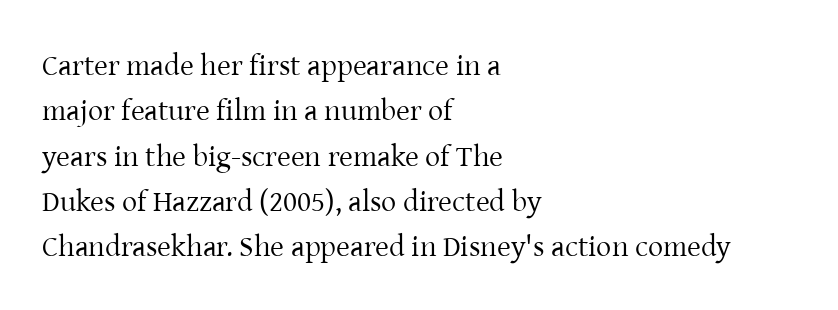
{"serif": "yes", "italic": "no", "bold": "no", "weight": "regular", "width": "normal", "stroke_contrast": "low", "x_height": "medium", "monospaced": "no", "underline": "no", "align": "left", "line_spacing": "normal", "line_spacing_ratio": 1.51, "letter_spacing": "normal", "letter_spacing_em": 0.0, "glyph_px": 30}
